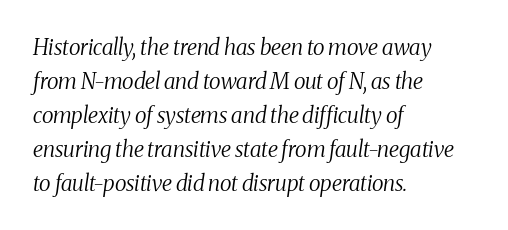
The image shows 22 px text type, italic (leaning right); set left-aligned, normal line spacing (1.54x), normal letter spacing, not underlined.
